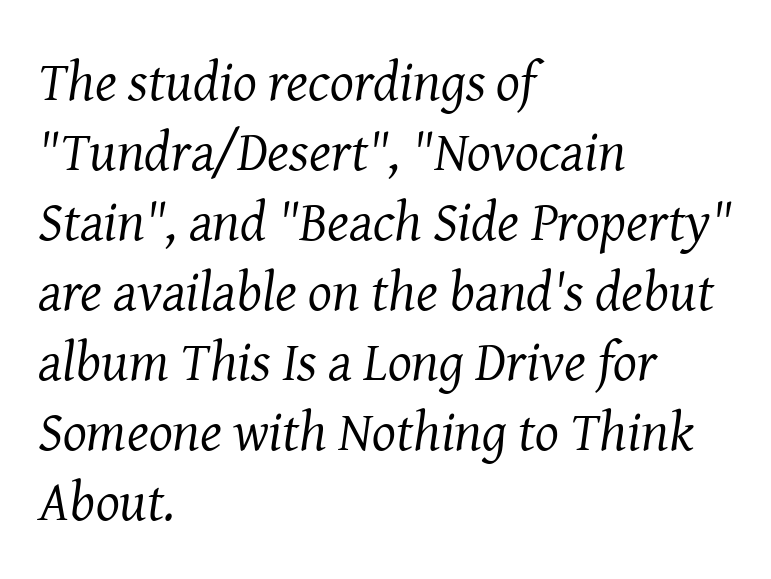
{"serif": "yes", "italic": "yes", "lean": "right", "slant_degrees": 8, "bold": "no", "weight": "regular", "width": "normal", "stroke_contrast": "medium", "x_height": "medium", "monospaced": "no", "underline": "no", "align": "left", "line_spacing": "normal", "line_spacing_ratio": 1.25, "letter_spacing": "normal", "letter_spacing_em": 0.0, "glyph_px": 56}
